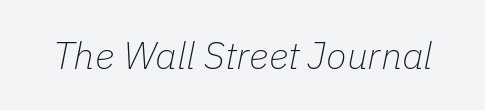
Q: Is the text bold? A: No.
Q: Is the text italic (slanted)? A: Yes, it leans right by about 11 degrees.
Q: Is the text underlined? A: No.
Q: Is the spacing between letters normal or unusually wide? A: Normal.
Q: Width (condensed, normal, or wide)? A: Normal.
Q: Stroke contrast? A: Low.
Q: x-height? A: Medium.
Q: Monospaced? A: No.
